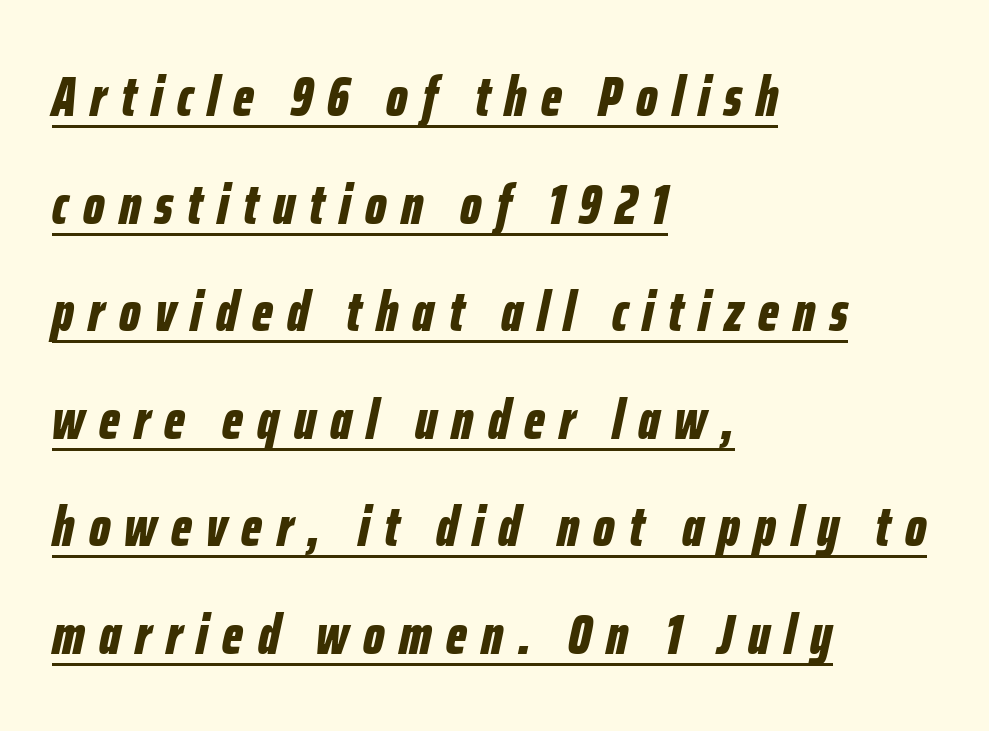
The image shows 56 px bold, condensed type, italic (leaning right); set left-aligned, loose line spacing (1.92x), unusually wide letter spacing (+0.26 em), underlined; low stroke contrast and a medium x-height.
